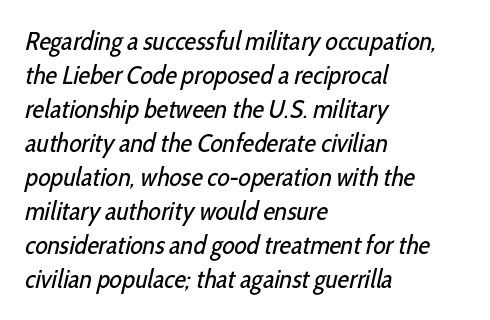
Q: Is the text bold? A: No.
Q: Is the text underlined? A: No.
Q: How is the paragraph aligned? A: Left-aligned.
Q: Is the spacing between letters normal or unusually wide? A: Normal.
Q: Is the spacing between lines tight, normal or loose? A: Normal.
